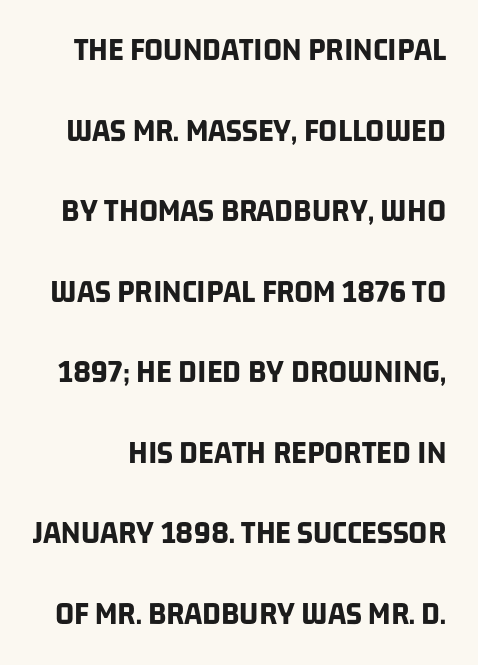
Q: Is the text bold? A: Yes.
Q: Is the typeface a serif or a sans-serif typeface? A: Sans-serif.
Q: Is the text underlined? A: No.
Q: Is the spacing between letters normal or unusually wide? A: Normal.
Q: Is the spacing between lines tight, normal or loose? A: Loose.
Q: Width (condensed, normal, or wide)? A: Condensed.
Q: Stroke contrast? A: Low.
Q: x-height? A: Large.
Q: Monospaced? A: No.
